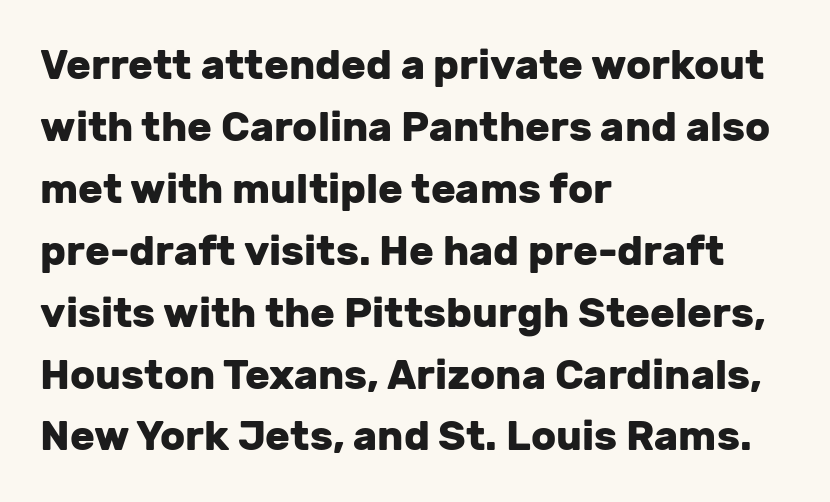
The image shows 41 px heavy sans-serif type, upright; set left-aligned, normal line spacing (1.51x), normal letter spacing, not underlined; low stroke contrast and a medium x-height.
